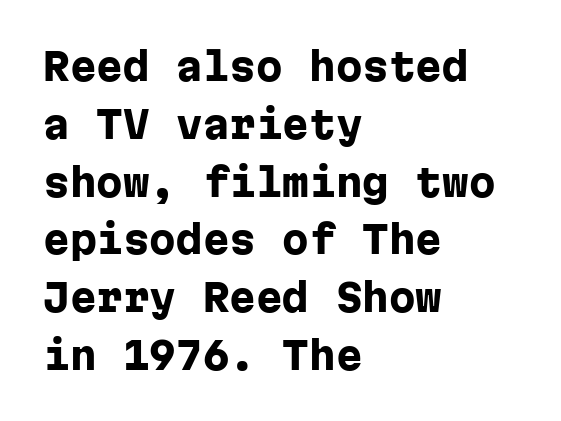
The image shows 38 px heavy sans-serif type, upright, monospaced; set left-aligned, normal line spacing (1.52x), normal letter spacing, not underlined; low stroke contrast and a medium x-height.
